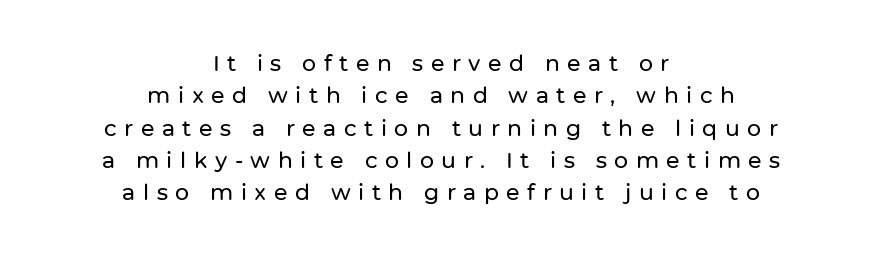
{"italic": "no", "underline": "no", "align": "center", "line_spacing": "normal", "line_spacing_ratio": 1.47, "letter_spacing": "wide", "letter_spacing_em": 0.34, "glyph_px": 22}
